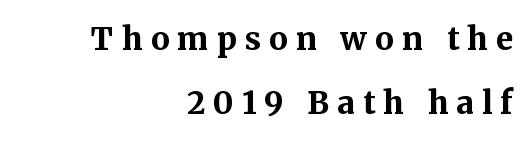
{"serif": "yes", "italic": "no", "bold": "yes", "weight": "bold", "width": "normal", "stroke_contrast": "medium", "x_height": "medium", "monospaced": "no", "underline": "no", "align": "right", "line_spacing": "loose", "line_spacing_ratio": 2.06, "letter_spacing": "wide", "letter_spacing_em": 0.26, "glyph_px": 31}
